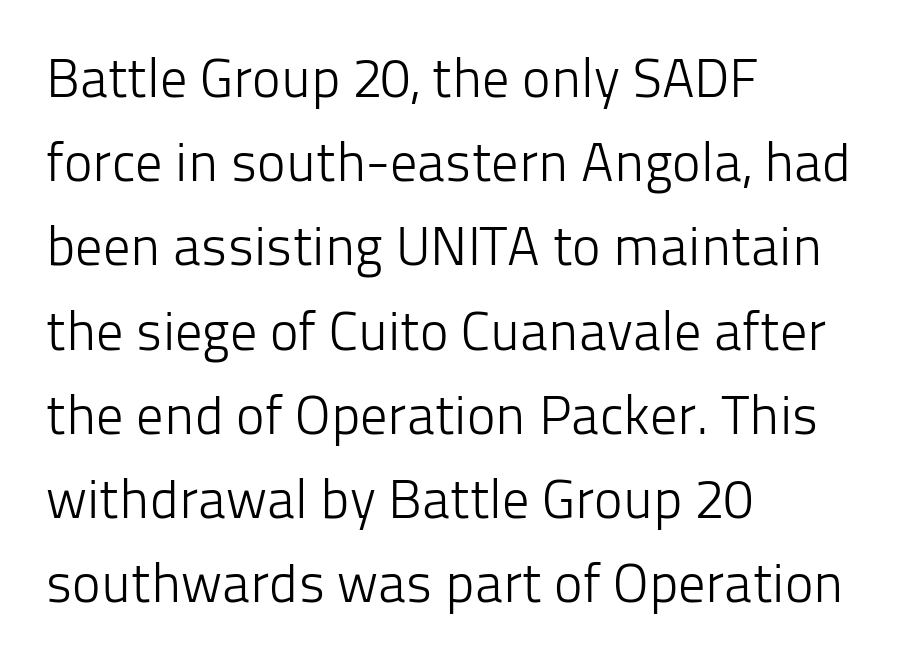
Q: Is the text bold? A: No.
Q: Is the text italic (slanted)? A: No, it is upright.
Q: Is the typeface a serif or a sans-serif typeface? A: Sans-serif.
Q: Is the text underlined? A: No.
Q: How is the paragraph aligned? A: Left-aligned.
Q: Is the spacing between letters normal or unusually wide? A: Normal.
Q: Is the spacing between lines tight, normal or loose? A: Normal.
Q: Width (condensed, normal, or wide)? A: Normal.
Q: Stroke contrast? A: Low.
Q: x-height? A: Medium.
Q: Monospaced? A: No.
